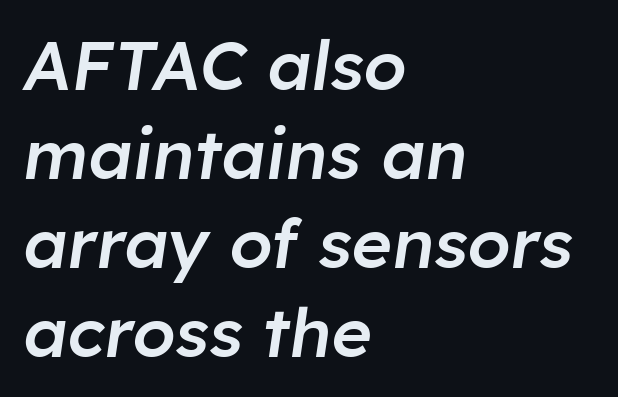
The axis of the letterforms is tilted away from vertical. How are the letters spaced? Ordinarily, with no added tracking. Is the block centered? No — it sits flush against the left margin. Spacing verdict: proportional, widths tailored to each character.
